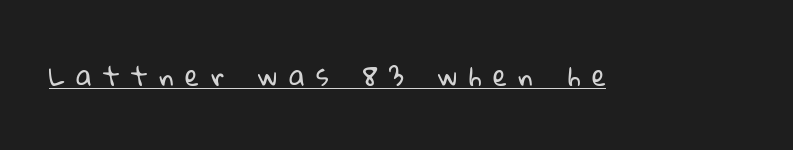
Q: Is the text bold? A: No.
Q: Is the text underlined? A: Yes.
Q: Is the spacing between letters normal or unusually wide? A: Unusually wide.
